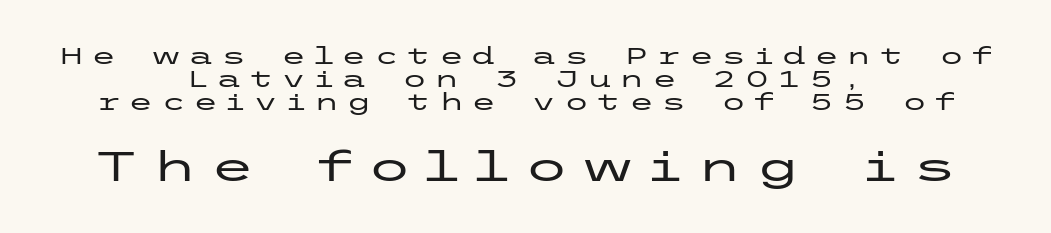
The image shows 41 px wide sans-serif type, upright; set centered, tight line spacing (0.99x), unusually wide letter spacing (+0.31 em), not underlined; the second (bottom) block is 1.78x larger; low stroke contrast and a medium x-height.
